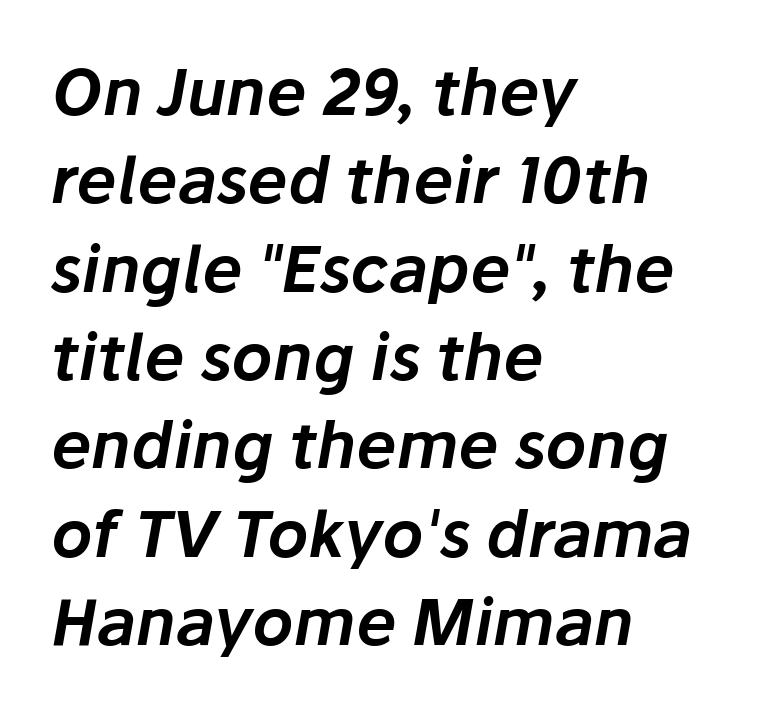
A typesetter would call this zero additional tracking. Here the designer chose a conventional face with non-uniform glyph widths. Descenders are the only things crossing below the line. The axis of the letterforms is tilted away from vertical.
